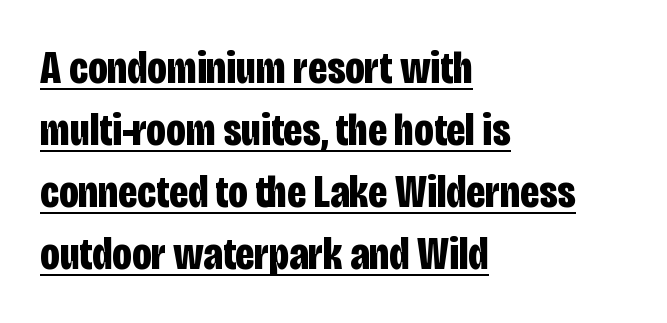
The image shows 46 px bold, condensed sans-serif type, upright; set left-aligned, normal line spacing (1.35x), normal letter spacing, underlined; low stroke contrast and a large x-height.
